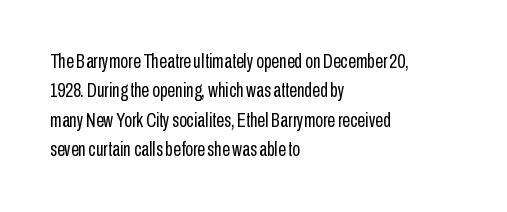
Q: Is the text bold? A: No.
Q: Is the text italic (slanted)? A: No, it is upright.
Q: Is the text underlined? A: No.
Q: How is the paragraph aligned? A: Left-aligned.
Q: Is the spacing between letters normal or unusually wide? A: Normal.
Q: Is the spacing between lines tight, normal or loose? A: Normal.
